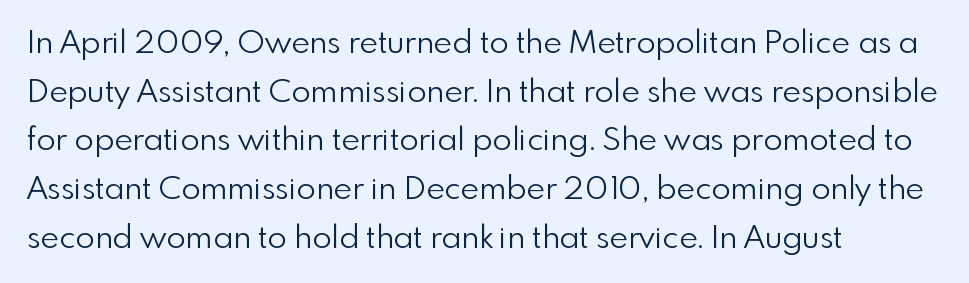
Think of a printed novel: that variable character pitch is what you see here. Vertical strokes here are truly vertical. Standard letterfit; no display-style spreading of the glyphs. Bare-footed words on every line. Nothing sits at the stroke ends, so this counts as sans-serif.
